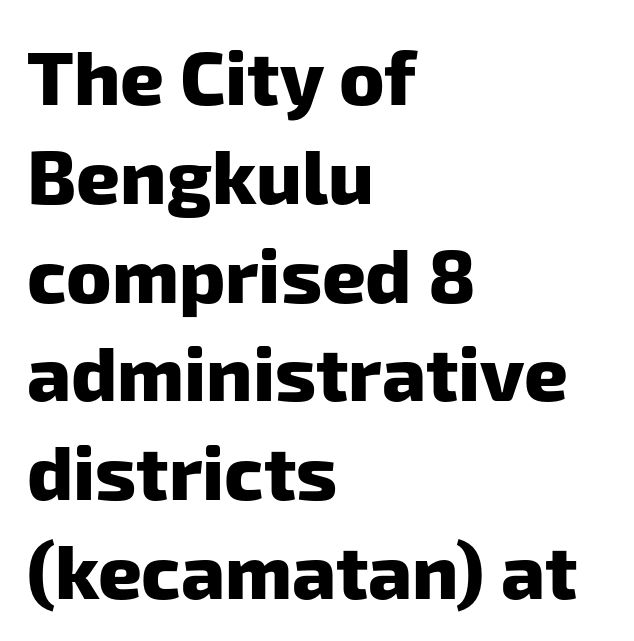
The characters display no serif detailing; their extremities are plain. Notice how the passage keeps a crisp vertical edge on the left only. Baseline-to-baseline distance is the conventional proportion of letter height. The string is rendered with underlining switched off.
